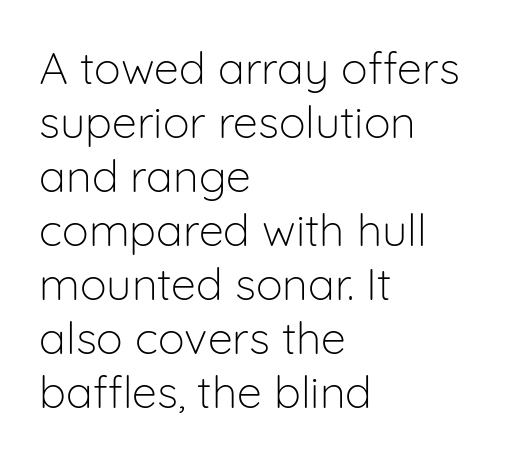
The image shows 45 px light sans-serif type, upright; set left-aligned, line spacing 1.2x, normal letter spacing, not underlined; low stroke contrast and a medium x-height.
